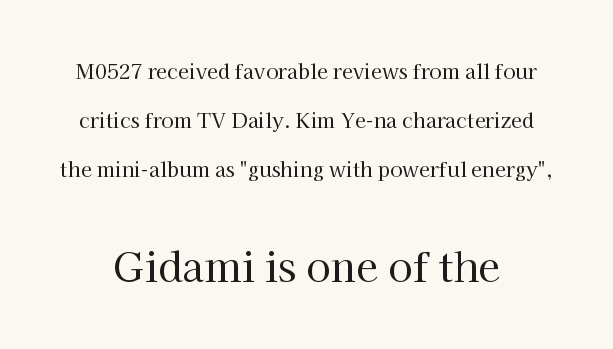
{"serif": "yes", "italic": "no", "bold": "no", "weight": "regular", "width": "normal", "stroke_contrast": "high", "x_height": "medium", "monospaced": "no", "underline": "no", "line_spacing": "loose", "line_spacing_ratio": 2.46, "letter_spacing": "normal", "letter_spacing_em": 0.0, "larger_block": "second", "size_ratio": 2.0, "glyph_px": 40}
